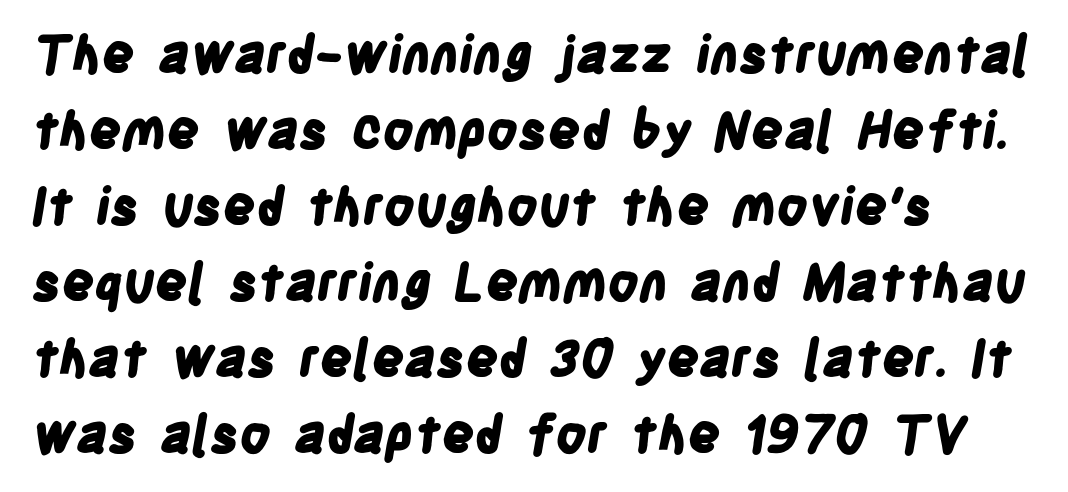
Between one letter and the next there's only the usual sliver of space. The block of text has a typical density, with ordinary space between rows. A classic flush-left, rag-right setting is used for this passage. To sum up the face: it is a sans, with no serifs. Type without underlining. This sample has the flowing, uneven cadence of proportional lettering.
